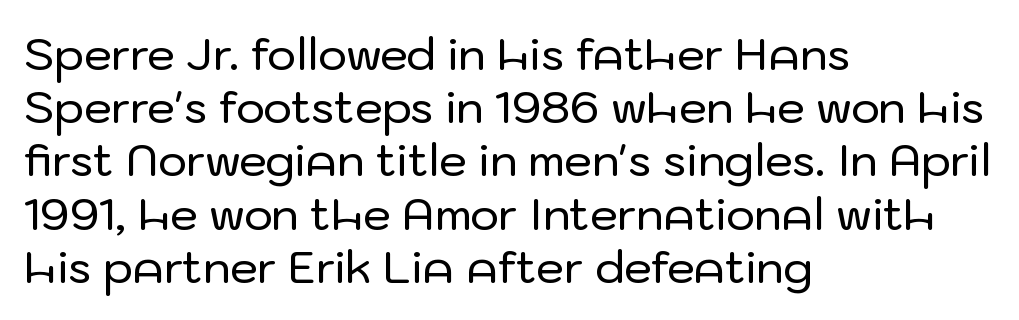
{"serif": "no", "italic": "no", "width": "normal", "stroke_contrast": "low", "x_height": "medium", "monospaced": "no", "underline": "no", "align": "left", "line_spacing_ratio": 1.21, "letter_spacing": "normal", "letter_spacing_em": 0.0, "glyph_px": 44}
